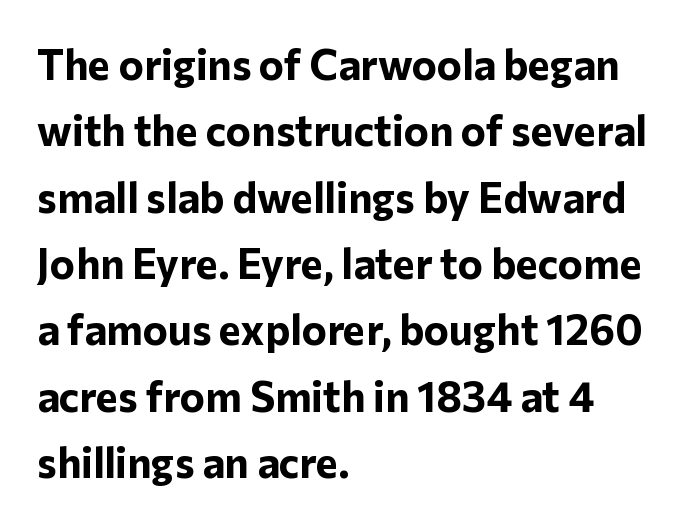
{"serif": "no", "italic": "no", "bold": "yes", "weight": "bold", "width": "normal", "stroke_contrast": "low", "x_height": "medium", "monospaced": "no", "underline": "no", "align": "left", "line_spacing": "normal", "line_spacing_ratio": 1.58, "letter_spacing": "normal", "letter_spacing_em": 0.0, "glyph_px": 42}
